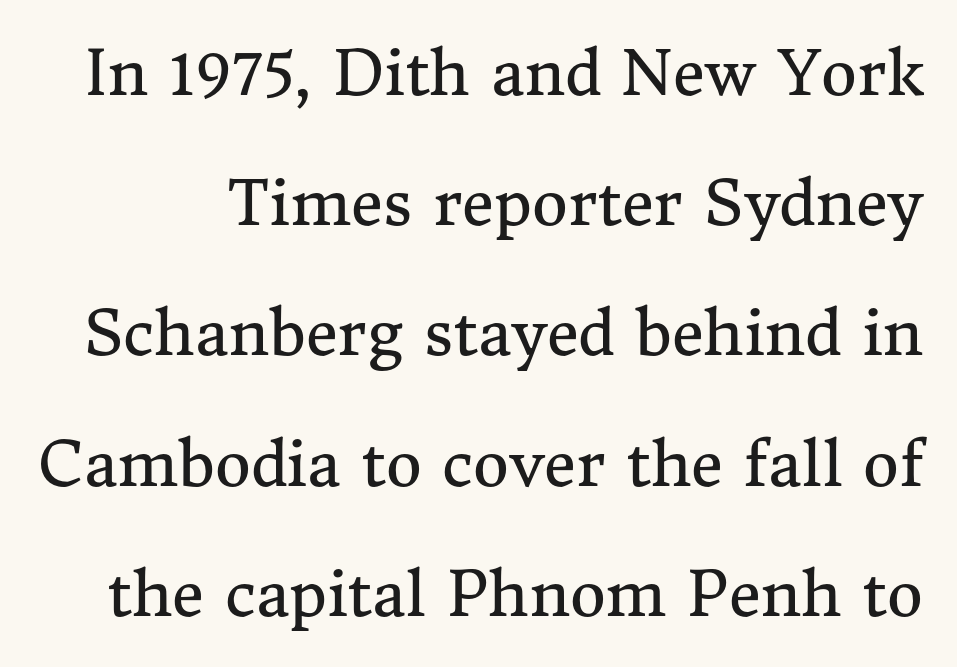
The image shows 62 px regular-weight serif type, upright; set loose line spacing (2.1x), normal letter spacing, not underlined; medium stroke contrast and a medium x-height.
